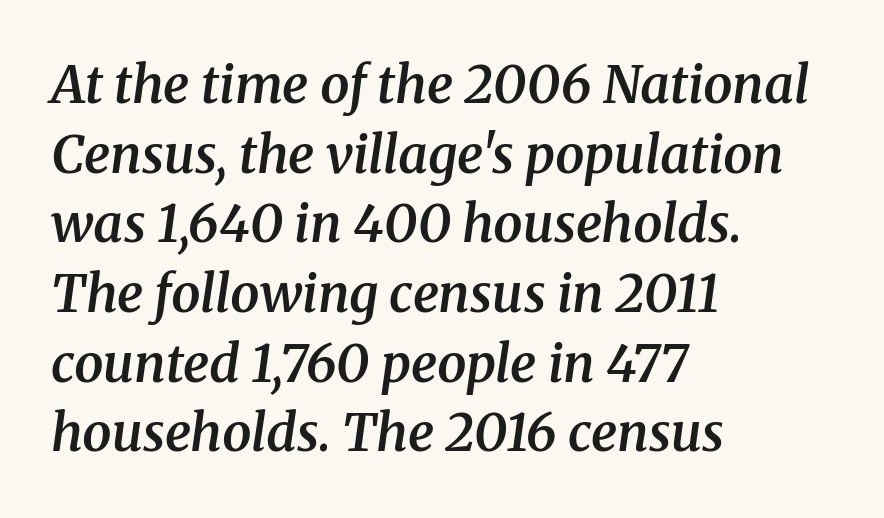
How are the letters spaced? Ordinarily, with no added tracking. Regarding leading, the lines here are spaced in the standard way. Horizontal alignment here is leftward, the default for most running prose. Designer's note — italics engaged. Its strokes are somewhat broadened, the hallmark of semibold type.
